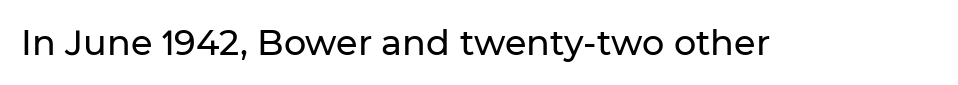
The words here are not underlined. Posture: upright roman. Each letter's strokes conclude bluntly, with no projecting serifs. Spacing between characters is what you'd get straight out of the box.
